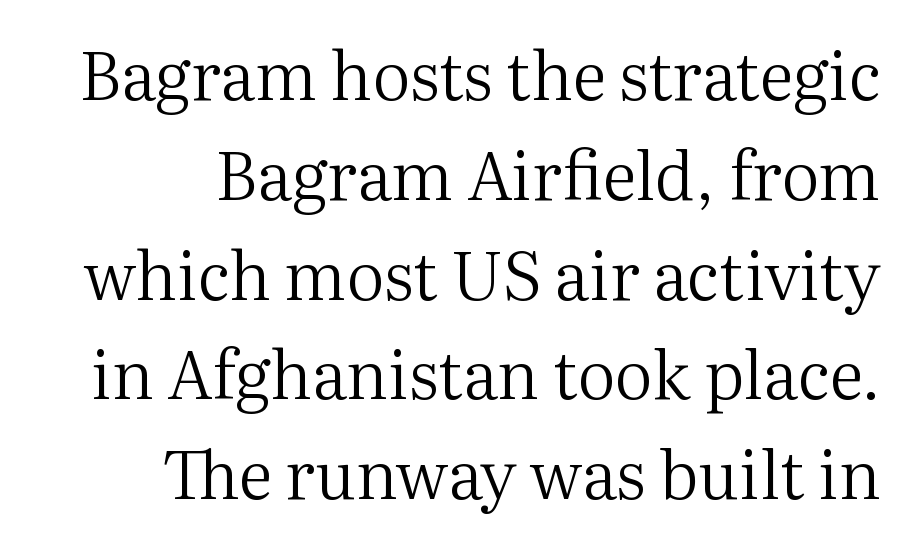
Q: Is the text bold? A: No.
Q: Is the text italic (slanted)? A: No, it is upright.
Q: Is the typeface a serif or a sans-serif typeface? A: Serif.
Q: Is the text underlined? A: No.
Q: How is the paragraph aligned? A: Right-aligned.
Q: Is the spacing between letters normal or unusually wide? A: Normal.
Q: Is the spacing between lines tight, normal or loose? A: Normal.
Q: Width (condensed, normal, or wide)? A: Normal.
Q: Stroke contrast? A: Medium.
Q: x-height? A: Medium.
Q: Monospaced? A: No.
